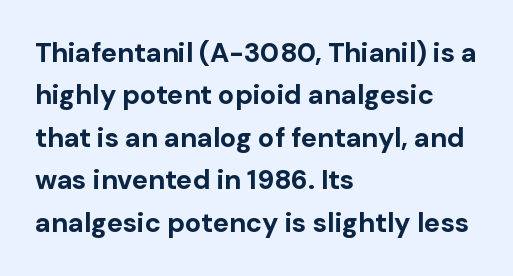
Q: Is the text bold? A: Yes.
Q: Is the text italic (slanted)? A: No, it is upright.
Q: Is the text underlined? A: No.
Q: How is the paragraph aligned? A: Left-aligned.
Q: Is the spacing between letters normal or unusually wide? A: Normal.
Q: Is the spacing between lines tight, normal or loose? A: Normal.
